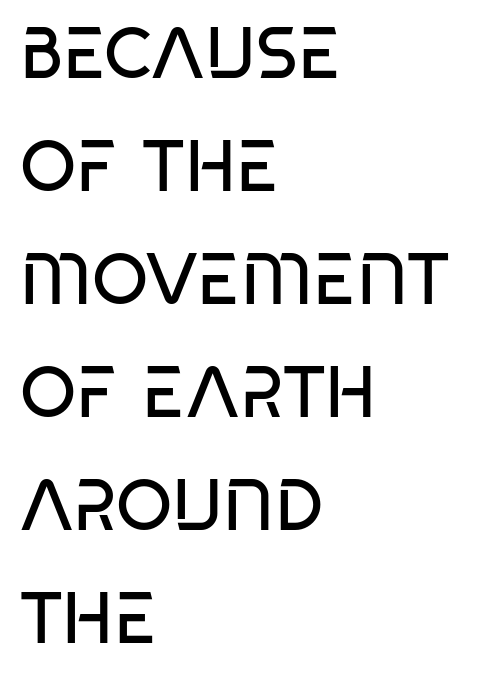
{"serif": "no", "bold": "no", "weight": "regular", "width": "condensed", "stroke_contrast": "low", "x_height": "large", "monospaced": "no", "underline": "no", "align": "left", "line_spacing": "normal", "line_spacing_ratio": 1.57, "letter_spacing": "normal", "letter_spacing_em": 0.0, "glyph_px": 72}
